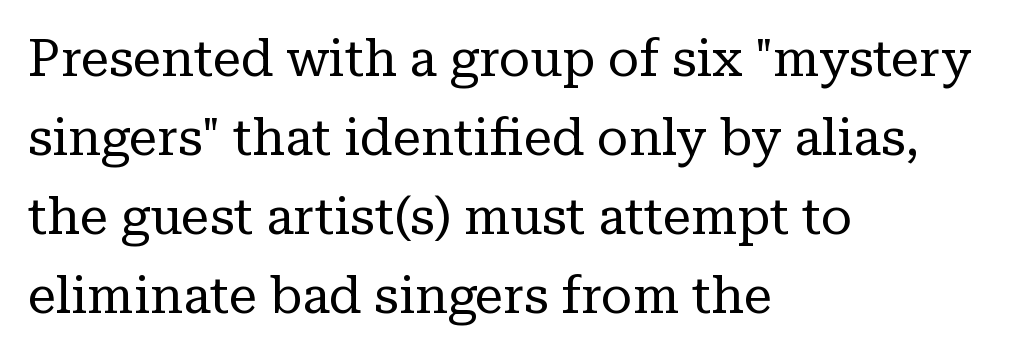
Q: Is the text bold? A: No.
Q: Is the text italic (slanted)? A: No, it is upright.
Q: Is the typeface a serif or a sans-serif typeface? A: Serif.
Q: Is the text underlined? A: No.
Q: How is the paragraph aligned? A: Left-aligned.
Q: Is the spacing between letters normal or unusually wide? A: Normal.
Q: Is the spacing between lines tight, normal or loose? A: Normal.
Q: Width (condensed, normal, or wide)? A: Normal.
Q: Stroke contrast? A: Low.
Q: x-height? A: Medium.
Q: Monospaced? A: No.
